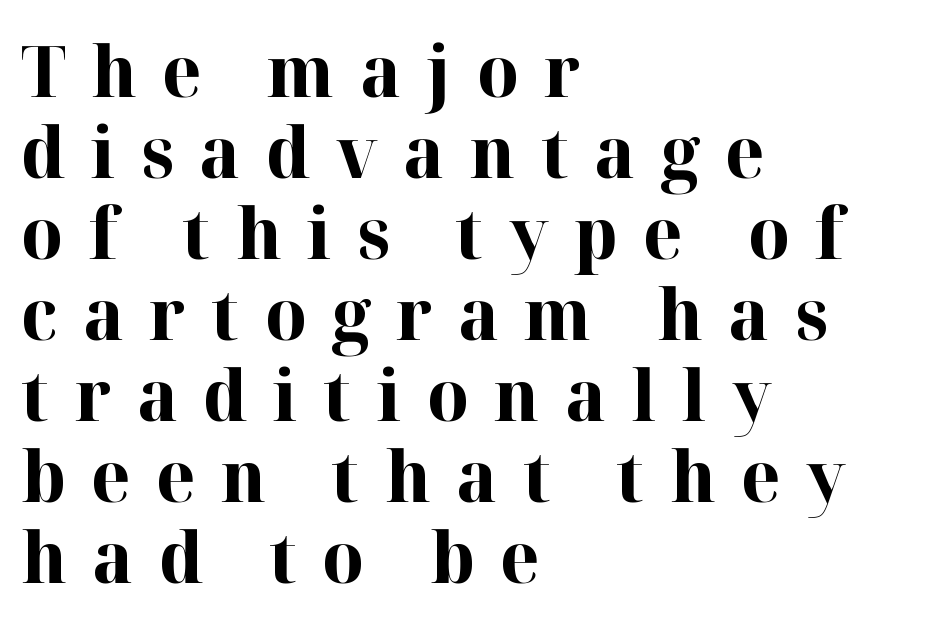
The image shows 71 px bold serif type, upright; set left-aligned, tight line spacing (1.14x), unusually wide letter spacing (+0.36 em), not underlined; high stroke contrast and a medium x-height.
